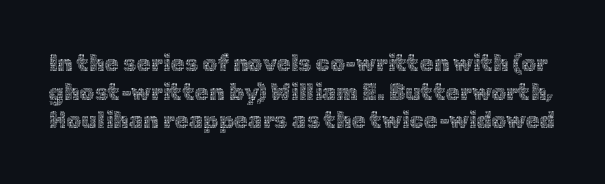
The image shows 23 px text type, upright; set line spacing 1.24x, normal letter spacing, not underlined.
